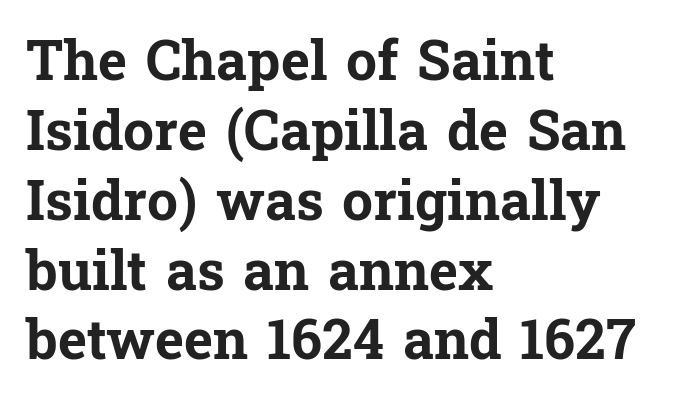
Q: Is the text bold? A: Yes.
Q: Is the text italic (slanted)? A: No, it is upright.
Q: Is the typeface a serif or a sans-serif typeface? A: Serif.
Q: Is the text underlined? A: No.
Q: How is the paragraph aligned? A: Left-aligned.
Q: Is the spacing between letters normal or unusually wide? A: Normal.
Q: Is the spacing between lines tight, normal or loose? A: Normal.
Q: Width (condensed, normal, or wide)? A: Normal.
Q: Stroke contrast? A: Low.
Q: x-height? A: Medium.
Q: Monospaced? A: No.
